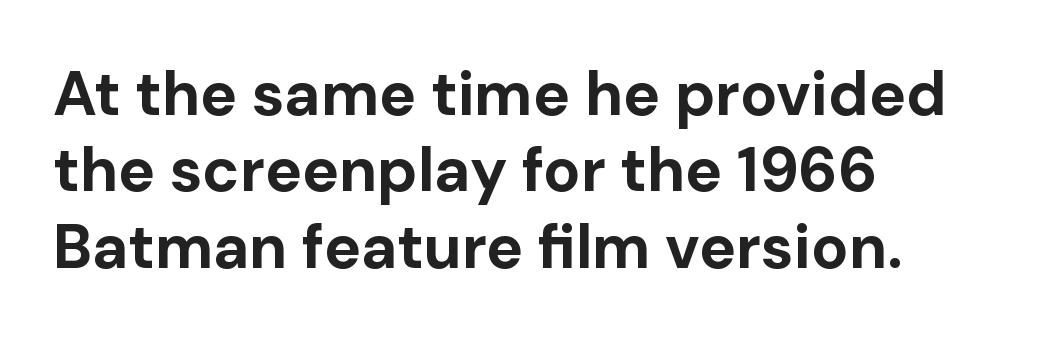
{"serif": "no", "italic": "no", "bold": "yes", "weight": "bold", "width": "normal", "stroke_contrast": "low", "x_height": "medium", "monospaced": "no", "underline": "no", "align": "left", "line_spacing_ratio": 1.23, "letter_spacing": "normal", "letter_spacing_em": 0.0, "glyph_px": 62}
